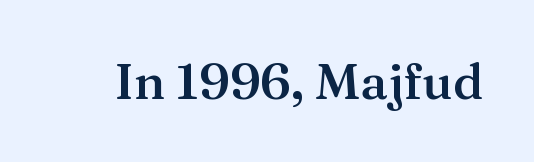
Q: Is the text bold? A: Semi-bold.
Q: Is the text italic (slanted)? A: No, it is upright.
Q: Is the typeface a serif or a sans-serif typeface? A: Serif.
Q: Is the text underlined? A: No.
Q: Is the spacing between letters normal or unusually wide? A: Normal.
Q: Width (condensed, normal, or wide)? A: Normal.
Q: Stroke contrast? A: Medium.
Q: x-height? A: Medium.
Q: Monospaced? A: No.
